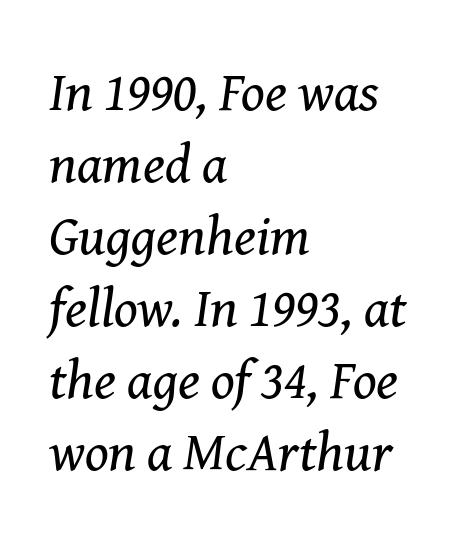
Q: Is the text bold? A: No.
Q: Is the text italic (slanted)? A: Yes, it leans right by about 8 degrees.
Q: Is the typeface a serif or a sans-serif typeface? A: Serif.
Q: Is the text underlined? A: No.
Q: How is the paragraph aligned? A: Left-aligned.
Q: Is the spacing between letters normal or unusually wide? A: Normal.
Q: Is the spacing between lines tight, normal or loose? A: Normal.
Q: Width (condensed, normal, or wide)? A: Normal.
Q: Stroke contrast? A: Medium.
Q: x-height? A: Medium.
Q: Monospaced? A: No.
